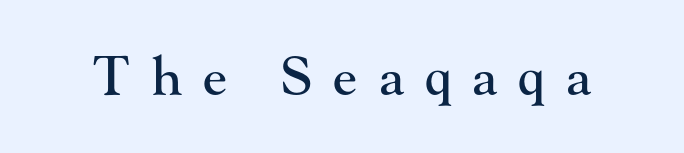
Every character sits straight up, as roman type does. Think of a printed novel: that variable character pitch is what you see here. Glyph-to-glyph distance is far greater than everyday printed text. Letterform terminals end in serifs throughout the passage.
